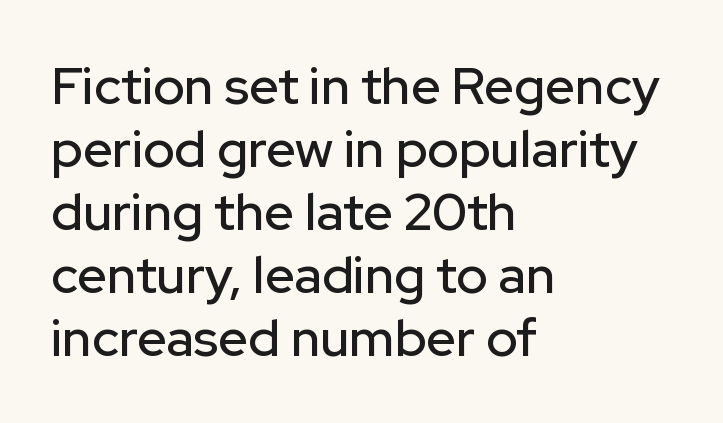
{"serif": "no", "italic": "no", "width": "normal", "stroke_contrast": "low", "x_height": "medium", "monospaced": "no", "underline": "no", "align": "left", "line_spacing_ratio": 1.21, "letter_spacing": "normal", "letter_spacing_em": 0.0, "glyph_px": 52}
